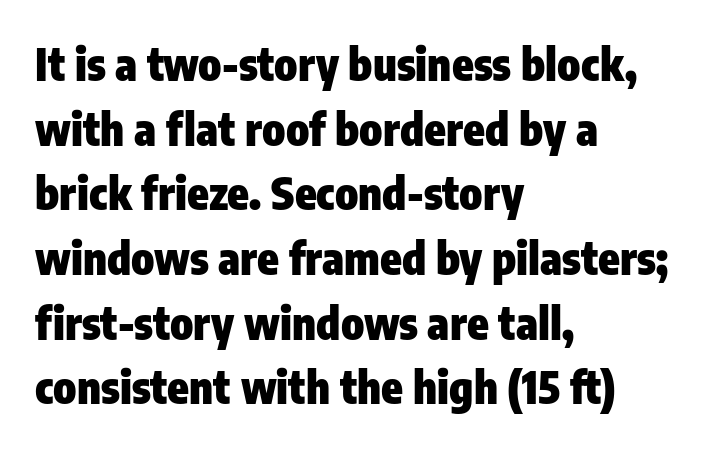
Q: Is the text bold? A: Yes.
Q: Is the text italic (slanted)? A: No, it is upright.
Q: Is the typeface a serif or a sans-serif typeface? A: Sans-serif.
Q: Is the text underlined? A: No.
Q: How is the paragraph aligned? A: Left-aligned.
Q: Is the spacing between letters normal or unusually wide? A: Normal.
Q: Is the spacing between lines tight, normal or loose? A: Normal.
Q: Width (condensed, normal, or wide)? A: Condensed.
Q: Stroke contrast? A: Low.
Q: x-height? A: Medium.
Q: Monospaced? A: No.
